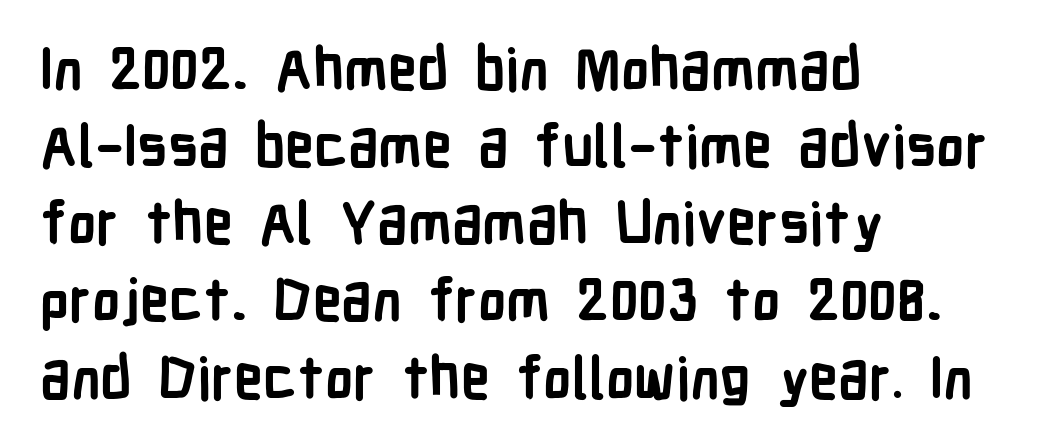
{"serif": "no", "italic": "no", "bold": "yes", "weight": "semibold", "width": "condensed", "stroke_contrast": "low", "x_height": "medium", "monospaced": "no", "underline": "no", "align": "left", "line_spacing": "normal", "line_spacing_ratio": 1.33, "letter_spacing": "normal", "letter_spacing_em": 0.0, "glyph_px": 58}
